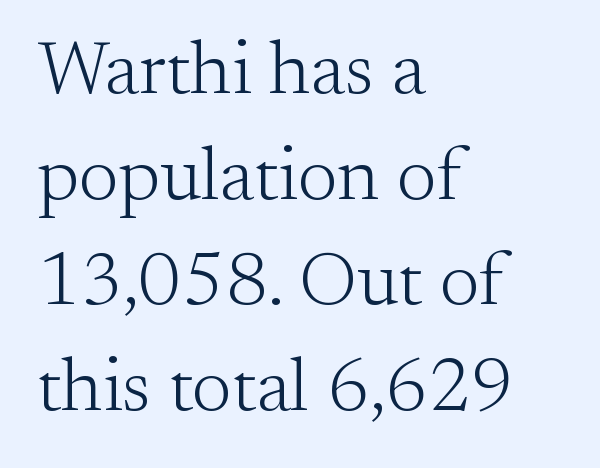
A bare baseline throughout the passage. Is the block centered? No — it sits flush against the left margin. This is serif lettering, the kind often seen in printed books. Style check: upright. The passage shown stacks its lines at a standard gap. Observe the ordinary spacing: letters are neighbours, not strangers.
